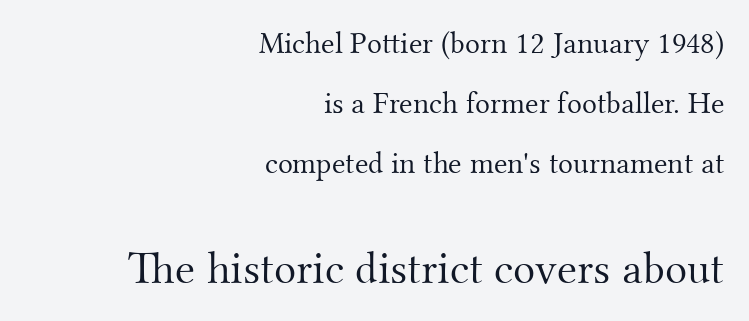
{"serif": "yes", "italic": "no", "bold": "no", "weight": "light", "width": "normal", "stroke_contrast": "medium", "x_height": "small", "monospaced": "no", "underline": "no", "align": "right", "line_spacing": "loose", "line_spacing_ratio": 1.93, "letter_spacing": "normal", "letter_spacing_em": 0.0, "larger_block": "second", "size_ratio": 1.48, "glyph_px": 46}
